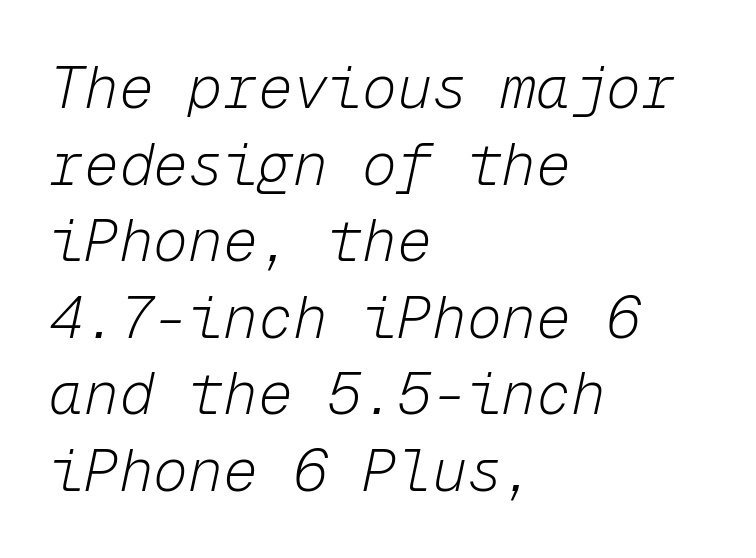
{"italic": "yes", "lean": "right", "slant_degrees": 12, "bold": "no", "weight": "light", "width": "normal", "stroke_contrast": "low", "x_height": "medium", "monospaced": "yes", "underline": "no", "align": "left", "line_spacing": "normal", "line_spacing_ratio": 1.32, "letter_spacing": "normal", "letter_spacing_em": 0.0, "glyph_px": 58}
